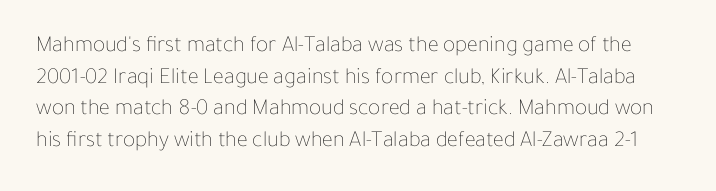
The image shows 23 px text type, upright; set normal line spacing (1.37x), normal letter spacing, not underlined.
